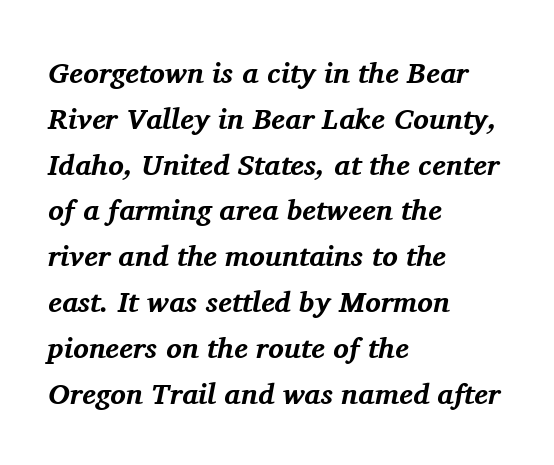
The image shows 29 px bold serif type, italic (leaning right); set left-aligned, normal line spacing (1.58x), normal letter spacing, not underlined; medium stroke contrast and a medium x-height.
